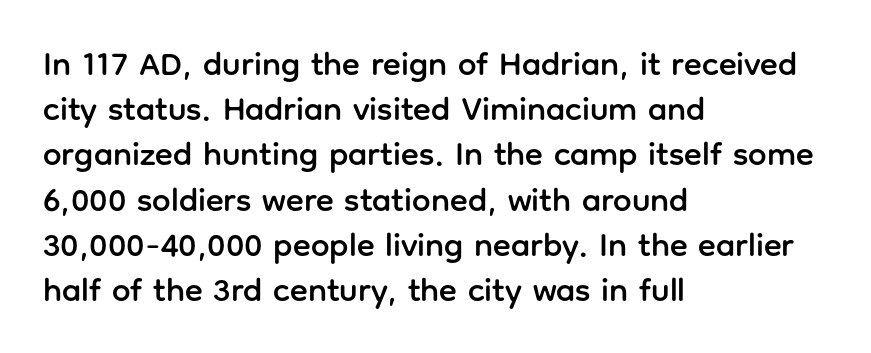
Character widths vary here, with narrow letters taking less room than wide ones. A clean baseline with only descenders dipping below it. Horizontal alignment here is leftward, the default for most running prose. How would I describe the line gaps? Plain and ordinary.
